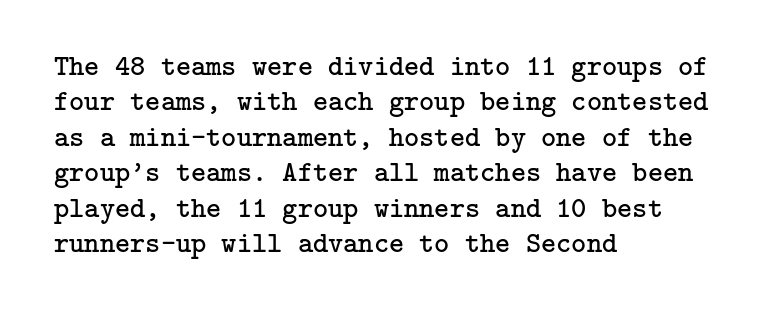
{"serif": "yes", "italic": "no", "bold": "no", "weight": "regular", "width": "normal", "stroke_contrast": "low", "x_height": "medium", "underline": "no", "align": "left", "line_spacing_ratio": 1.22, "letter_spacing": "normal", "letter_spacing_em": 0.0, "glyph_px": 29}
